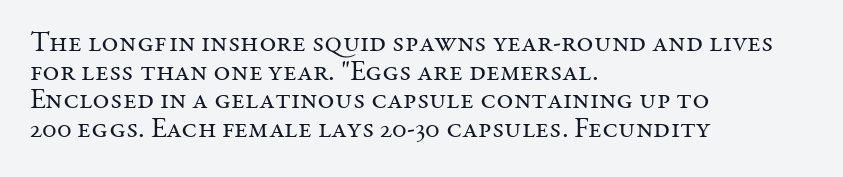
{"serif": "yes", "italic": "no", "bold": "no", "weight": "regular", "width": "normal", "stroke_contrast": "medium", "x_height": "medium", "monospaced": "no", "underline": "no", "align": "left", "line_spacing": "tight", "line_spacing_ratio": 0.99, "letter_spacing": "normal", "letter_spacing_em": 0.0, "glyph_px": 29}
